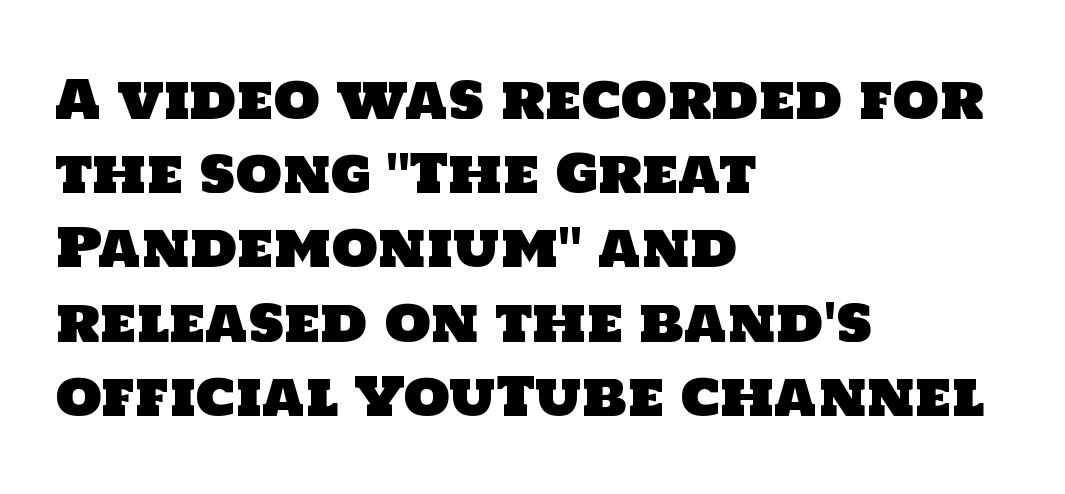
The image shows 53 px sans-serif type; set left-aligned, normal line spacing (1.4x), normal letter spacing, not underlined; low stroke contrast and a large x-height.
